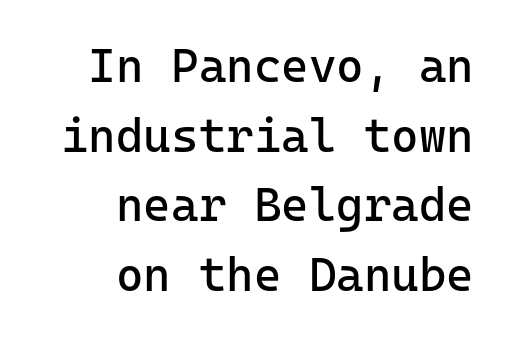
Q: Is the text bold? A: No.
Q: Is the text italic (slanted)? A: No, it is upright.
Q: Is the typeface a serif or a sans-serif typeface? A: Sans-serif.
Q: Is the text underlined? A: No.
Q: How is the paragraph aligned? A: Right-aligned.
Q: Is the spacing between letters normal or unusually wide? A: Normal.
Q: Is the spacing between lines tight, normal or loose? A: Normal.
Q: Width (condensed, normal, or wide)? A: Normal.
Q: Stroke contrast? A: Low.
Q: x-height? A: Medium.
Q: Monospaced? A: Yes.
